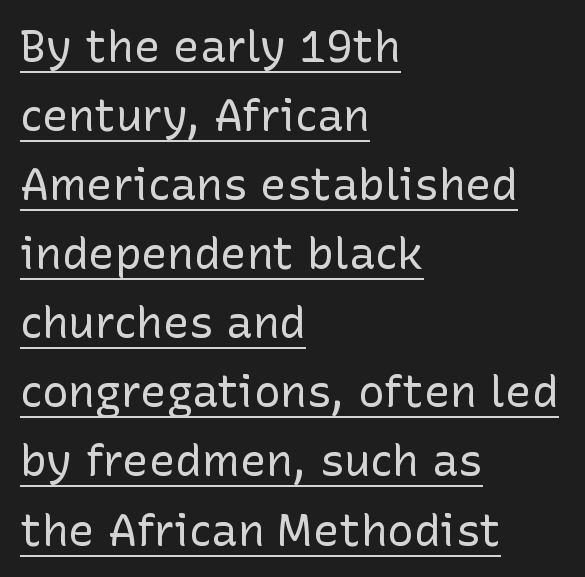
The image shows 44 px regular-weight sans-serif type, upright; set left-aligned, normal line spacing (1.57x), normal letter spacing, underlined; low stroke contrast and a medium x-height.
